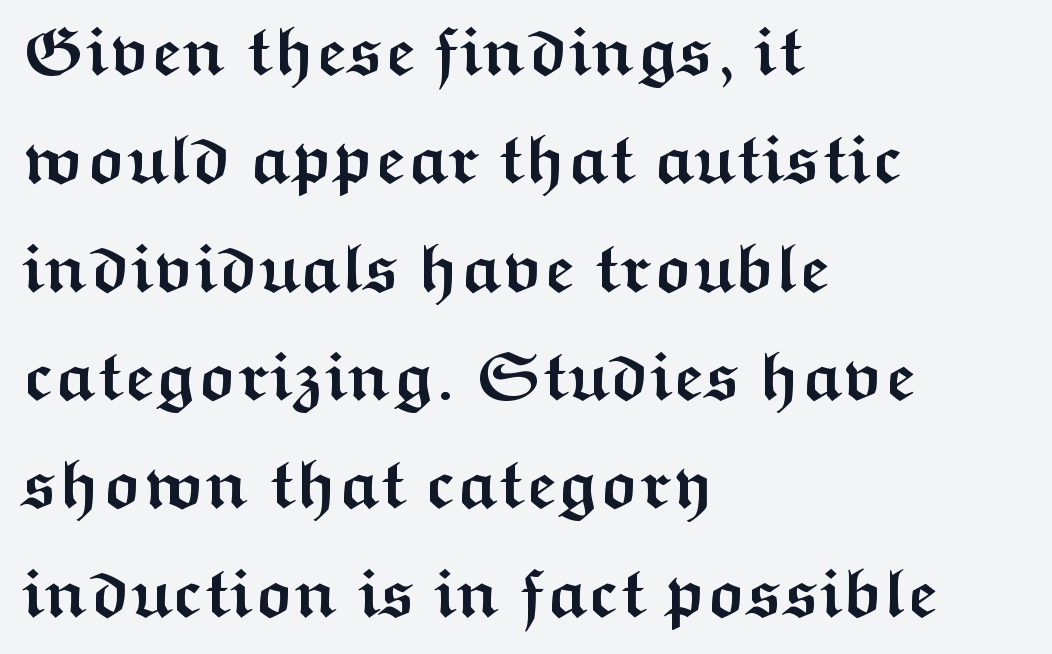
Words float on clear page, feet unadorned. Posture: vertical. In terms of letterform style, serifs are entirely absent. The sample has been set heavy, in full bold.
